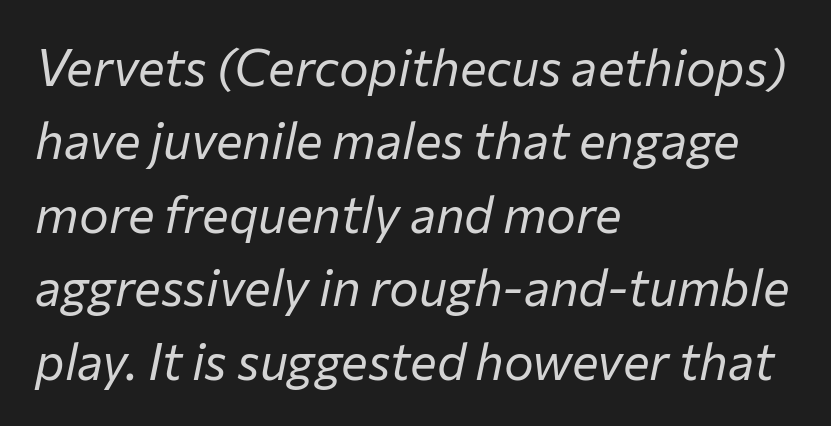
The lettering tilts uniformly, giving the passage an italic look. Is the letter spacing exaggerated? No — it looks like the ordinary default. The baseline area is clear. A student would call this left alignment; a typographer would say flush left, rag right. Bold? No — there's no thickening of the strokes. The passage shown is typed in a proportional face where columns would drift.
